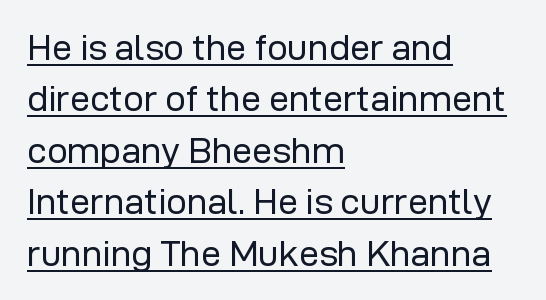
{"serif": "no", "italic": "no", "bold": "no", "weight": "regular", "width": "normal", "stroke_contrast": "low", "x_height": "medium", "monospaced": "no", "underline": "yes", "align": "left", "line_spacing": "normal", "line_spacing_ratio": 1.43, "letter_spacing": "normal", "letter_spacing_em": 0.0, "glyph_px": 36}
